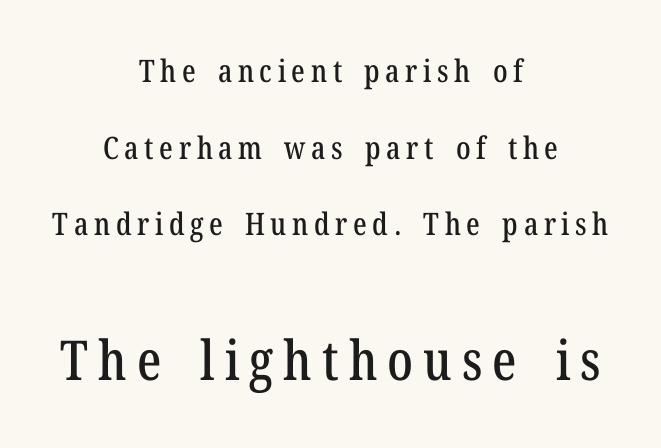
The image shows 55 px condensed serif type, upright; set centered, loose line spacing (2.47x), not underlined; the second (bottom) block is 1.77x larger; low stroke contrast and a medium x-height.
